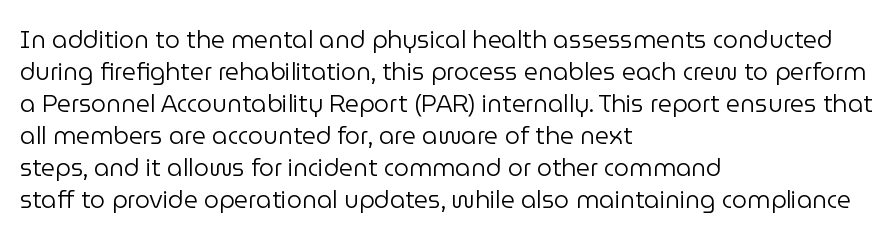
A bare baseline throughout the passage. Does the lettering tilt? It doesn't — this is upright. Leftover space on each line is placed entirely after the last word. Regarding leading, the lines here are spaced in the standard way. Inter-character spacing is left at the font's built-in metrics. Compared with a typical body face, this is equally light or lighter still.
